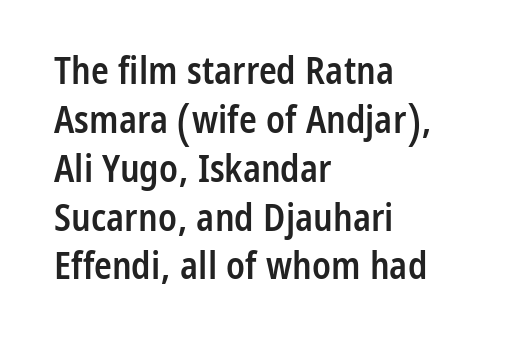
{"serif": "no", "italic": "no", "bold": "semi", "weight": "semibold", "width": "condensed", "stroke_contrast": "low", "x_height": "medium", "monospaced": "no", "underline": "no", "align": "left", "line_spacing": "normal", "line_spacing_ratio": 1.32, "letter_spacing": "normal", "letter_spacing_em": 0.0, "glyph_px": 37}
